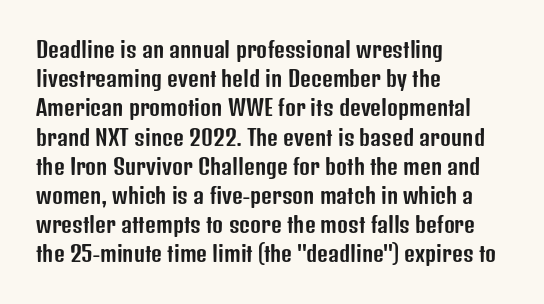
Q: Is the text italic (slanted)? A: No, it is upright.
Q: Is the text underlined? A: No.
Q: How is the paragraph aligned? A: Left-aligned.
Q: Is the spacing between letters normal or unusually wide? A: Normal.
Q: Is the spacing between lines tight, normal or loose? A: Normal.
